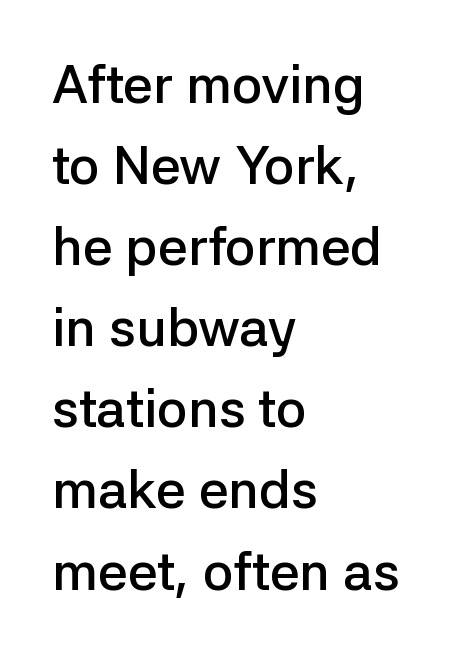
The image shows 53 px semibold sans-serif type, upright; set left-aligned, normal line spacing (1.53x), normal letter spacing, not underlined; low stroke contrast and a medium x-height.
